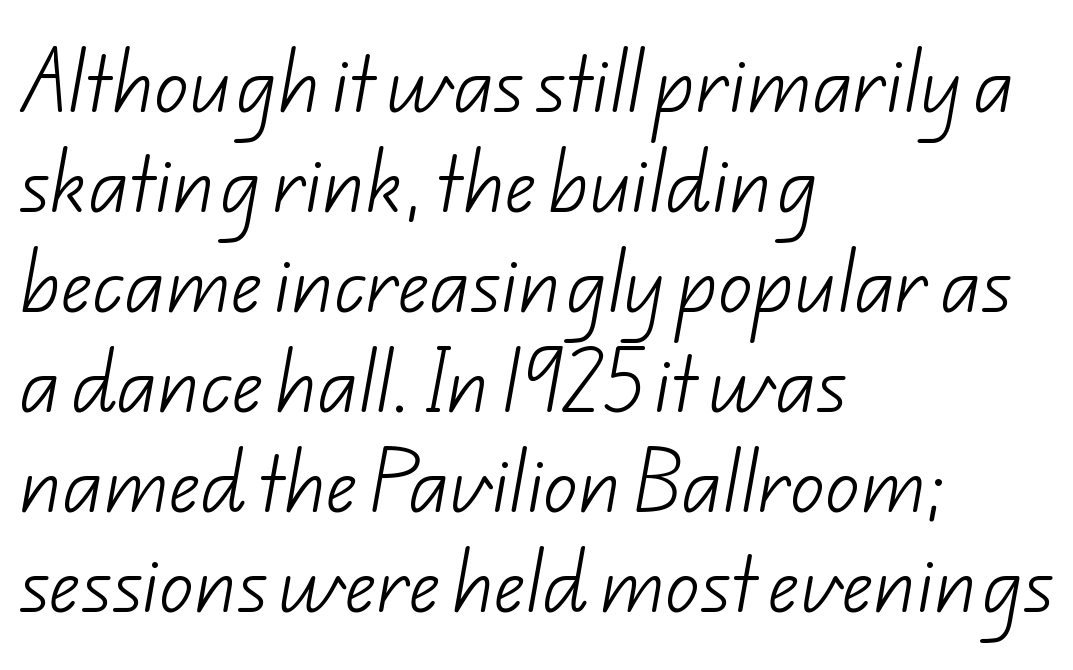
The image shows 68 px light sans-serif type; set left-aligned, normal line spacing (1.47x), normal letter spacing, not underlined; low stroke contrast and a small x-height.
